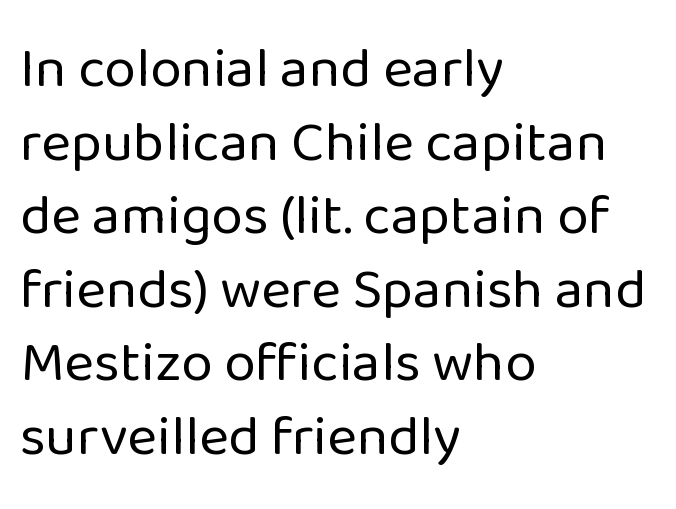
Q: Is the text bold? A: No.
Q: Is the text italic (slanted)? A: No, it is upright.
Q: Is the typeface a serif or a sans-serif typeface? A: Sans-serif.
Q: Is the text underlined? A: No.
Q: How is the paragraph aligned? A: Left-aligned.
Q: Is the spacing between letters normal or unusually wide? A: Normal.
Q: Is the spacing between lines tight, normal or loose? A: Normal.
Q: Width (condensed, normal, or wide)? A: Normal.
Q: Stroke contrast? A: Low.
Q: x-height? A: Medium.
Q: Monospaced? A: No.
